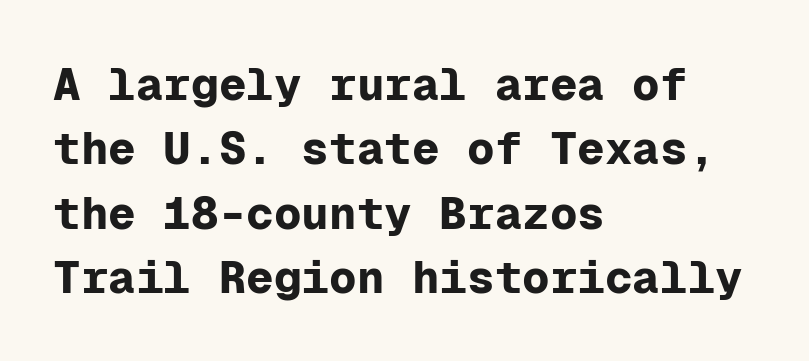
The image shows 46 px bold sans-serif type, upright, monospaced; set left-aligned, normal line spacing (1.4x), normal letter spacing, not underlined; low stroke contrast and a medium x-height.
